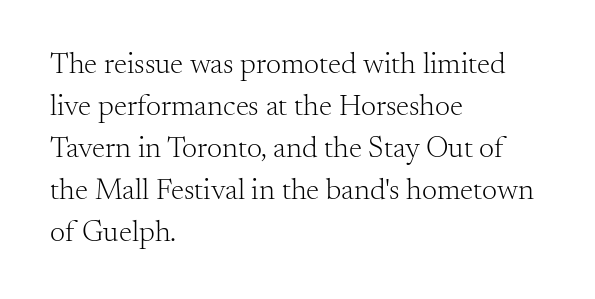
Q: Is the text bold? A: No.
Q: Is the text italic (slanted)? A: No, it is upright.
Q: Is the typeface a serif or a sans-serif typeface? A: Serif.
Q: Is the text underlined? A: No.
Q: How is the paragraph aligned? A: Left-aligned.
Q: Is the spacing between letters normal or unusually wide? A: Normal.
Q: Is the spacing between lines tight, normal or loose? A: Normal.
Q: Width (condensed, normal, or wide)? A: Normal.
Q: Stroke contrast? A: Medium.
Q: x-height? A: Small.
Q: Monospaced? A: No.
